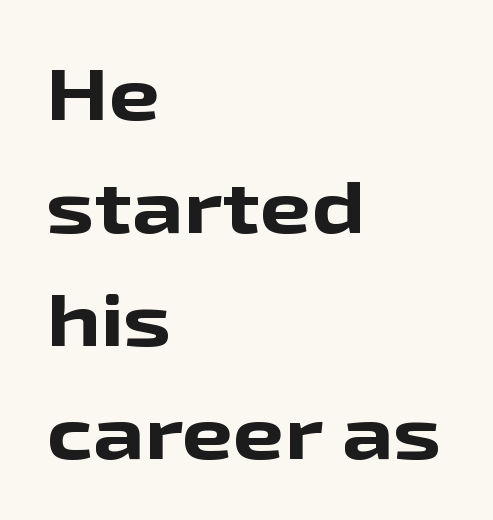
{"serif": "no", "italic": "no", "bold": "yes", "weight": "bold", "width": "wide", "stroke_contrast": "low", "x_height": "medium", "monospaced": "no", "underline": "no", "align": "left", "line_spacing": "normal", "line_spacing_ratio": 1.55, "letter_spacing": "normal", "letter_spacing_em": 0.0, "glyph_px": 73}
